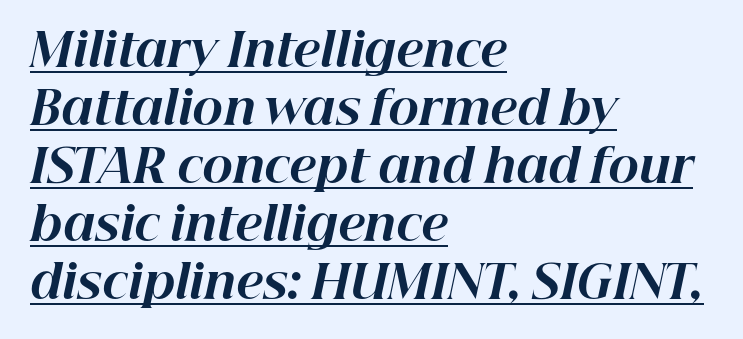
{"italic": "yes", "lean": "right", "slant_degrees": 12, "bold": "yes", "weight": "bold", "width": "normal", "stroke_contrast": "high", "x_height": "medium", "monospaced": "no", "underline": "yes", "align": "left", "line_spacing": "normal", "line_spacing_ratio": 1.26, "letter_spacing": "normal", "letter_spacing_em": 0.0, "glyph_px": 46}
